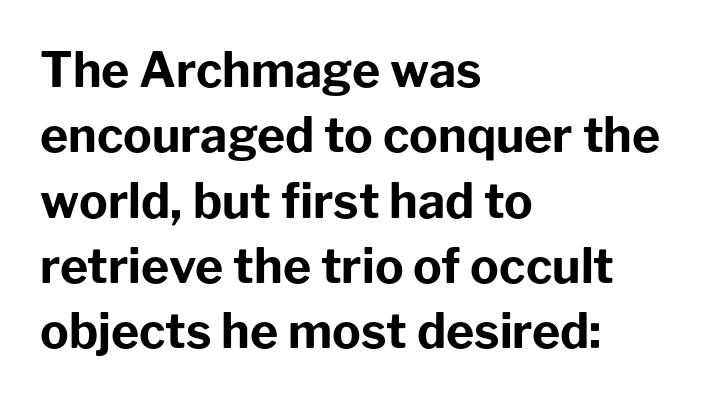
Q: Is the text bold? A: Yes.
Q: Is the text italic (slanted)? A: No, it is upright.
Q: Is the typeface a serif or a sans-serif typeface? A: Sans-serif.
Q: Is the text underlined? A: No.
Q: How is the paragraph aligned? A: Left-aligned.
Q: Is the spacing between letters normal or unusually wide? A: Normal.
Q: Is the spacing between lines tight, normal or loose? A: Normal.
Q: Width (condensed, normal, or wide)? A: Normal.
Q: Stroke contrast? A: Low.
Q: x-height? A: Medium.
Q: Monospaced? A: No.
